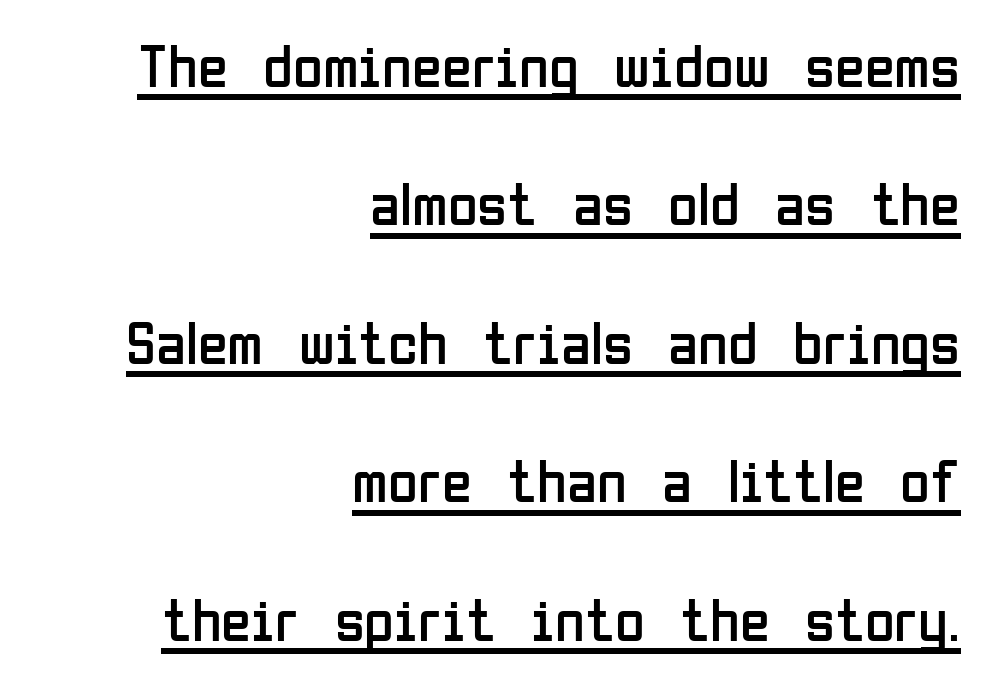
Looks like regular typesetting: each glyph gets only the width it needs. Is the type heavy? It reads as light-to-regular instead. The letterforms sit shoulder to shoulder at normal distance. Note: no serifs on the glyphs. Characters remain perfectly vertical along every line.
